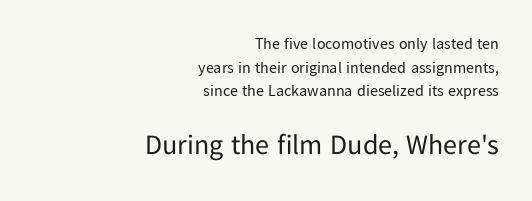
The rows are spaced the way most documents space them. The line texture is even and compact thanks to regular tracking. The strip under each line holds only bare page. Letterform terminals end flat and unadorned throughout the passage.
